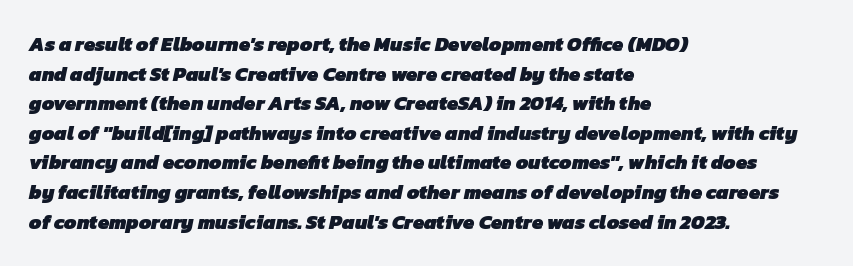
Q: Is the text bold? A: Yes.
Q: Is the text underlined? A: No.
Q: How is the paragraph aligned? A: Left-aligned.
Q: Is the spacing between letters normal or unusually wide? A: Normal.
Q: Is the spacing between lines tight, normal or loose? A: Normal.
